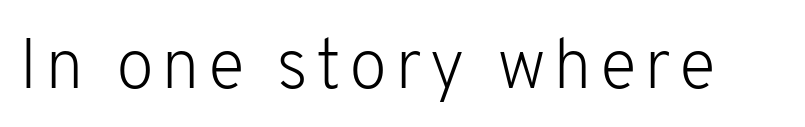
{"serif": "no", "italic": "no", "bold": "no", "weight": "light", "width": "normal", "stroke_contrast": "low", "x_height": "medium", "monospaced": "no", "underline": "no", "glyph_px": 70}
